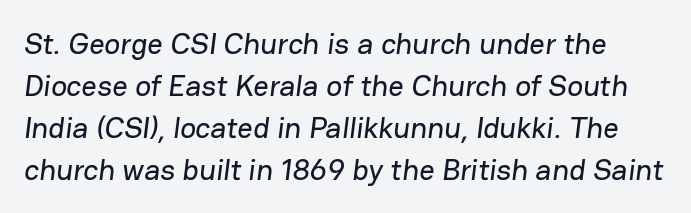
Q: Is the typeface a serif or a sans-serif typeface? A: Sans-serif.
Q: Is the text underlined? A: No.
Q: Is the spacing between letters normal or unusually wide? A: Normal.
Q: Is the spacing between lines tight, normal or loose? A: Normal.
Q: Width (condensed, normal, or wide)? A: Normal.
Q: Stroke contrast? A: Low.
Q: x-height? A: Medium.
Q: Monospaced? A: No.
